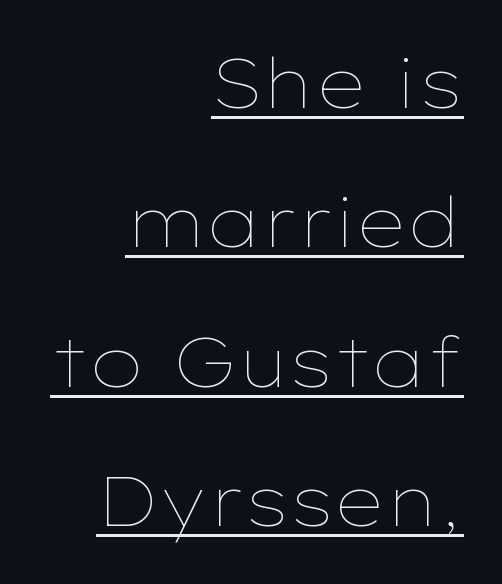
The image shows 69 px thin, wide type, upright; set right-aligned, loose line spacing (2.02x), normal letter spacing, underlined; low stroke contrast and a medium x-height.
